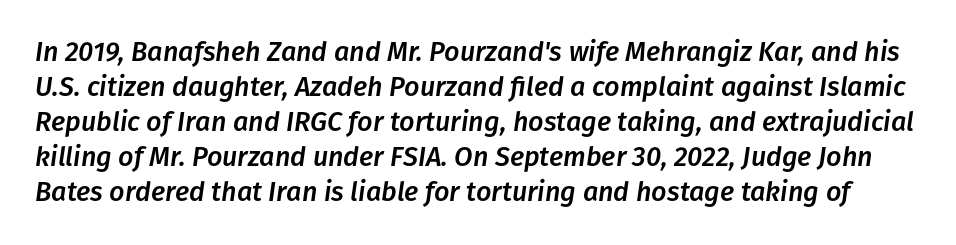
A typesetter would call this zero additional tracking. Honestly, the row spacing looks completely unremarkable. The specimen reads as italic at a glance. Quick note: underline off.
